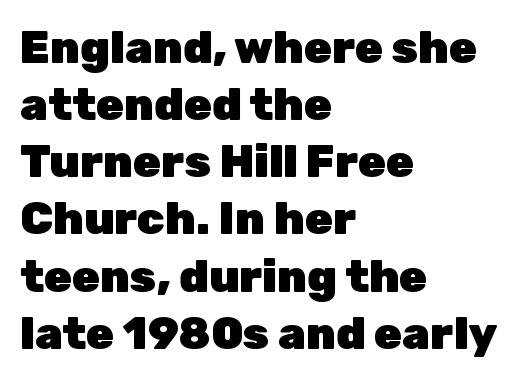
Here the glyphs are tracked normally, forming tight word shapes. Rendered with straight, roman letterforms. Letters rest on an invisible, unmarked baseline. Varying glyph widths throughout — classic text-font behaviour. Baseline-to-baseline distance is the conventional proportion of letter height.
